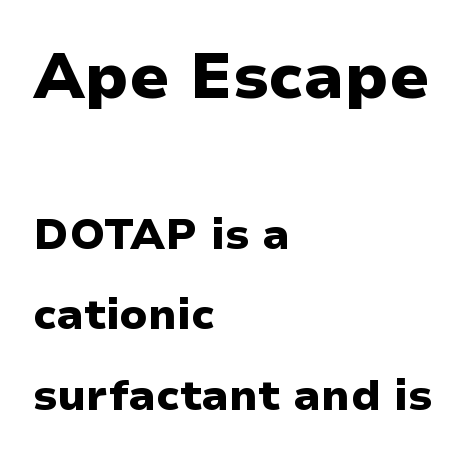
{"serif": "no", "italic": "no", "bold": "yes", "weight": "heavy", "width": "normal", "stroke_contrast": "low", "x_height": "medium", "monospaced": "no", "underline": "no", "align": "left", "line_spacing_ratio": 1.88, "letter_spacing": "normal", "letter_spacing_em": 0.0, "larger_block": "first", "size_ratio": 1.49, "glyph_px": 64}
